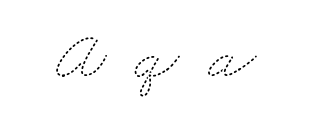
Q: Is the text bold? A: No.
Q: Is the text underlined? A: No.
Q: Is the spacing between letters normal or unusually wide? A: Unusually wide.
Q: Width (condensed, normal, or wide)? A: Wide.
Q: Stroke contrast? A: Medium.
Q: x-height? A: Small.
Q: Monospaced? A: No.
